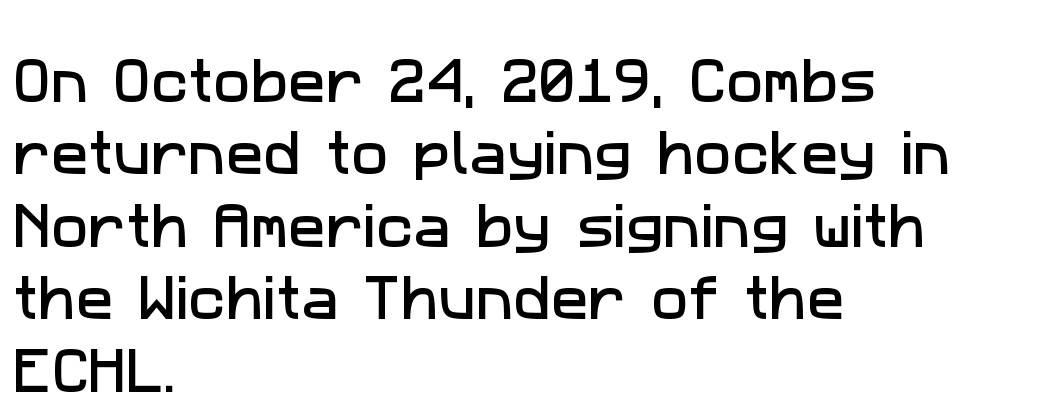
Q: Is the typeface a serif or a sans-serif typeface? A: Sans-serif.
Q: Is the text underlined? A: No.
Q: How is the paragraph aligned? A: Left-aligned.
Q: Is the spacing between letters normal or unusually wide? A: Normal.
Q: Is the spacing between lines tight, normal or loose? A: Normal.
Q: Width (condensed, normal, or wide)? A: Normal.
Q: Stroke contrast? A: Low.
Q: x-height? A: Medium.
Q: Monospaced? A: No.
